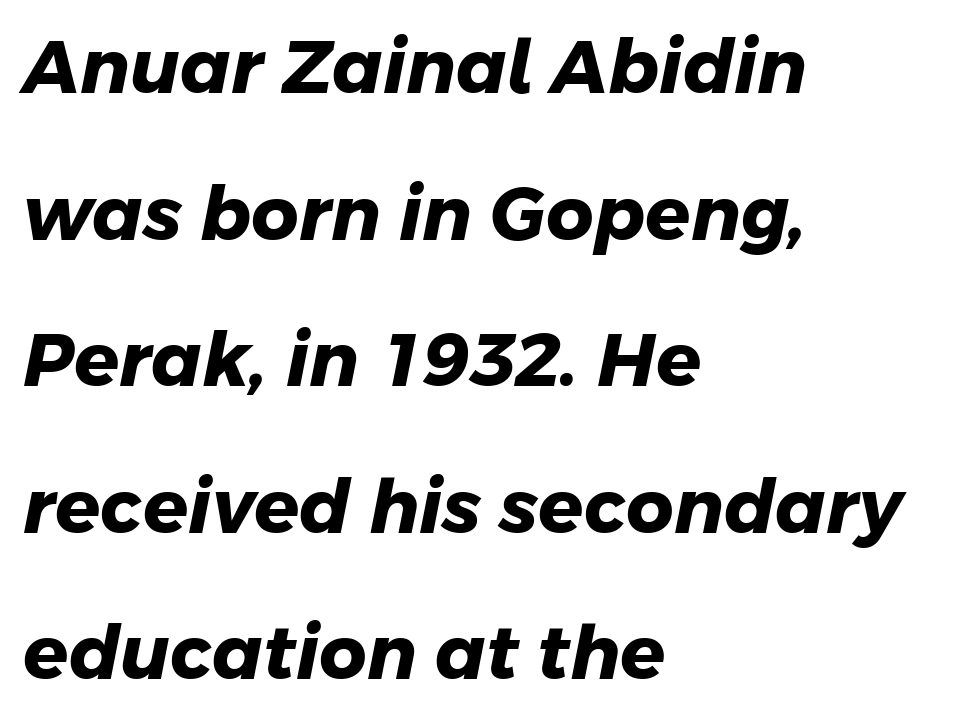
Where is the straight margin? On the left. The vertical gap from one line to the next is large. Look at the tracking — it's just the regular setting, nothing added. Here the designer chose a conventional face with non-uniform glyph widths. The string is rendered with underlining switched off. Observe the absence of serifs on each vertical stroke in this sample.
